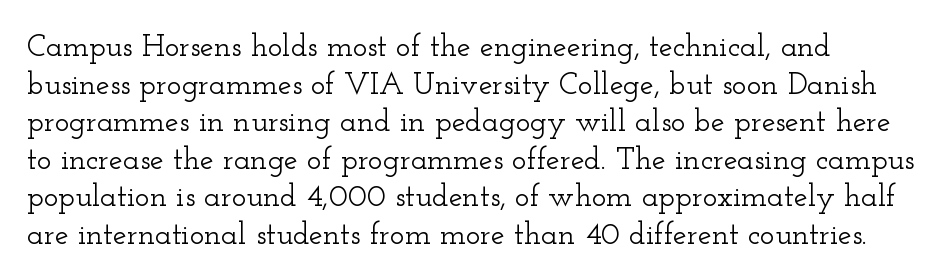
{"serif": "yes", "italic": "no", "width": "wide", "stroke_contrast": "low", "x_height": "small", "monospaced": "no", "underline": "no", "align": "left", "line_spacing_ratio": 1.21, "letter_spacing": "normal", "letter_spacing_em": 0.0, "glyph_px": 31}
